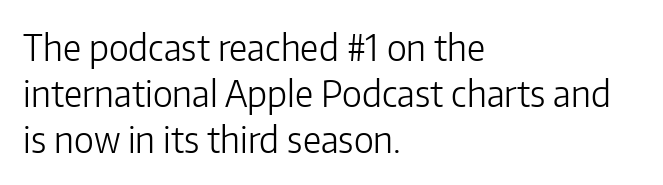
{"serif": "no", "italic": "no", "bold": "no", "weight": "light", "width": "normal", "stroke_contrast": "low", "x_height": "medium", "monospaced": "no", "underline": "no", "align": "left", "line_spacing": "normal", "line_spacing_ratio": 1.28, "letter_spacing": "normal", "letter_spacing_em": 0.0, "glyph_px": 36}
